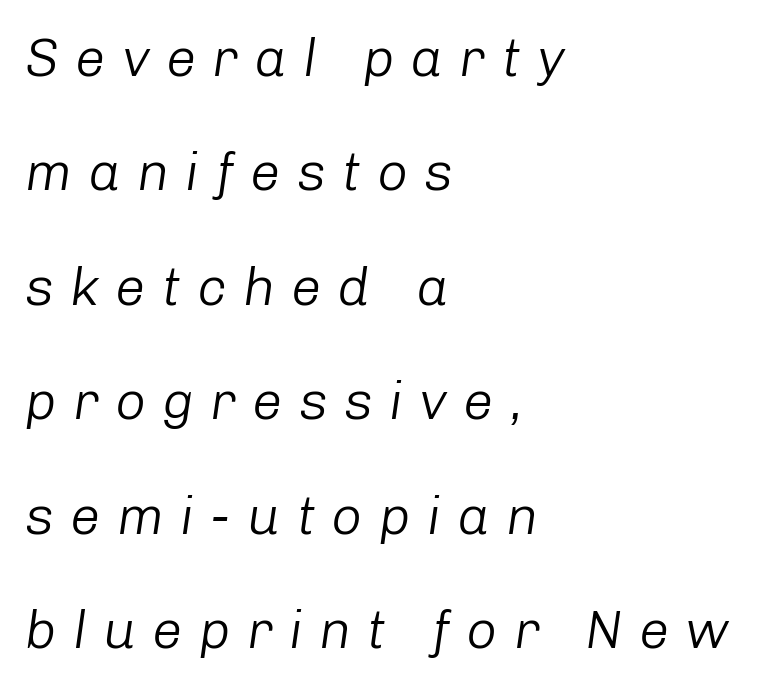
{"italic": "yes", "lean": "right", "slant_degrees": 8, "bold": "no", "weight": "light", "width": "normal", "stroke_contrast": "low", "x_height": "medium", "monospaced": "no", "underline": "no", "align": "left", "line_spacing": "loose", "line_spacing_ratio": 2.12, "letter_spacing": "wide", "letter_spacing_em": 0.3, "glyph_px": 54}
